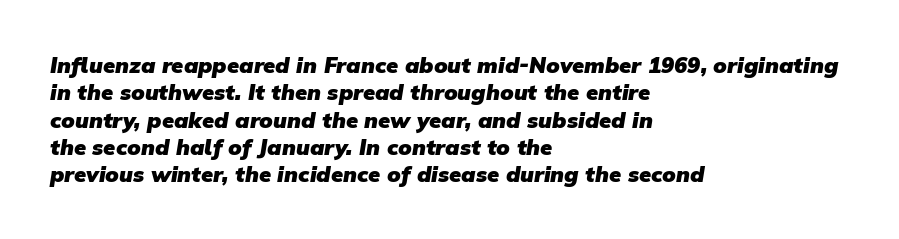
Does extra space separate the letters? No, they use regular spacing. Stroke thickness is high; the sample reads as a true bold. The paragraph shown leans on its left margin. This rendering features lettering with no underline.
